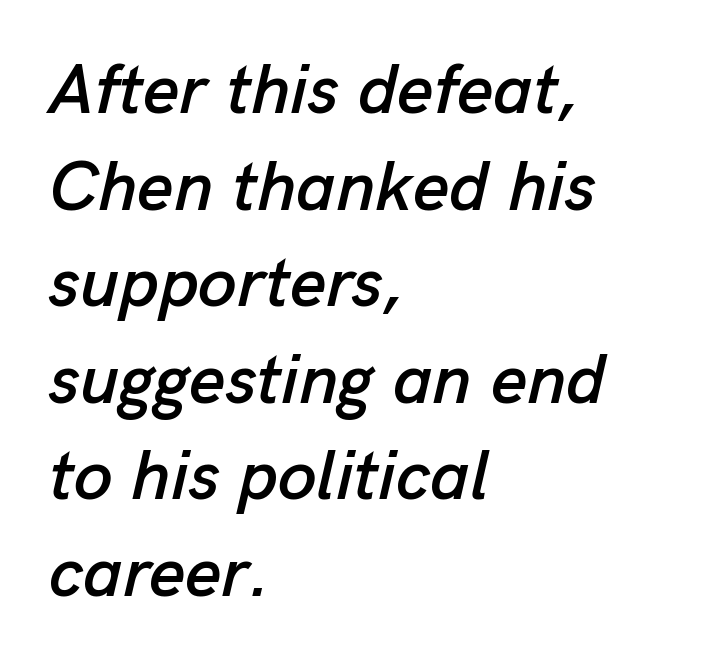
{"italic": "yes", "lean": "right", "slant_degrees": 13, "width": "normal", "stroke_contrast": "low", "x_height": "medium", "monospaced": "no", "underline": "no", "align": "left", "line_spacing": "normal", "line_spacing_ratio": 1.38, "letter_spacing": "normal", "letter_spacing_em": 0.0, "glyph_px": 70}
